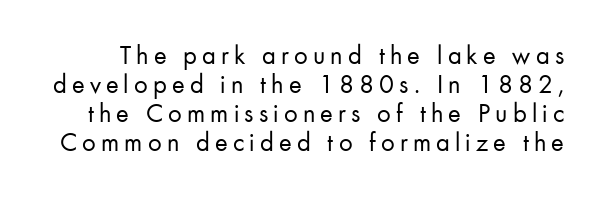
The image shows 27 px text type, upright; set tight line spacing (1.08x), not underlined.
